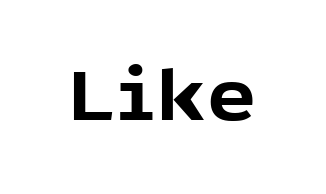
You could call the tracking neutral — neither tight nor loose. This sample has the flowing, uneven cadence of proportional lettering. Is there any slant? The stems are plumb. Any mark beneath the type? The region is blank. These words are printed bold, with thick strokes throughout. Serif or sans? Sans — the stroke terminals are bare.
